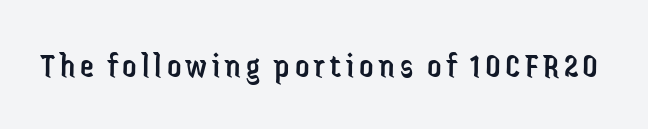
Every stem runs plumb, perpendicular to the baseline. Descender tails drop into unmarked territory. The strokes carry an ordinary text weight at most. The letters advance in unequal steps, a hallmark of proportional type.
